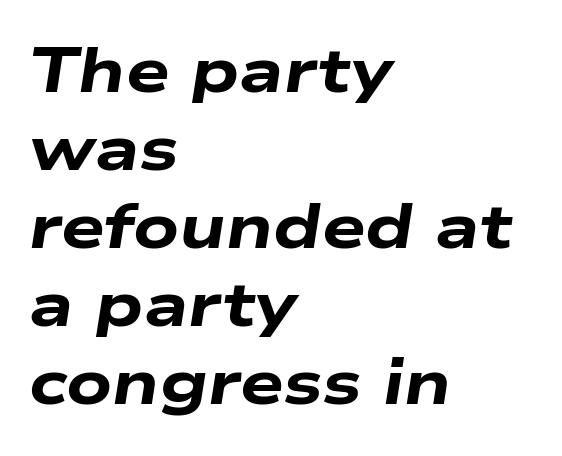
In CSS terms this would be text-align: left. Note the varied advance widths — an 'i' is clearly narrower than an 'm'. Characters are canted at an angle relative to the baseline's perpendicular. No word sits above an underline. Nobody touched the tracking dial on this one. The face used here has the dense, thick strokes of a bold.
